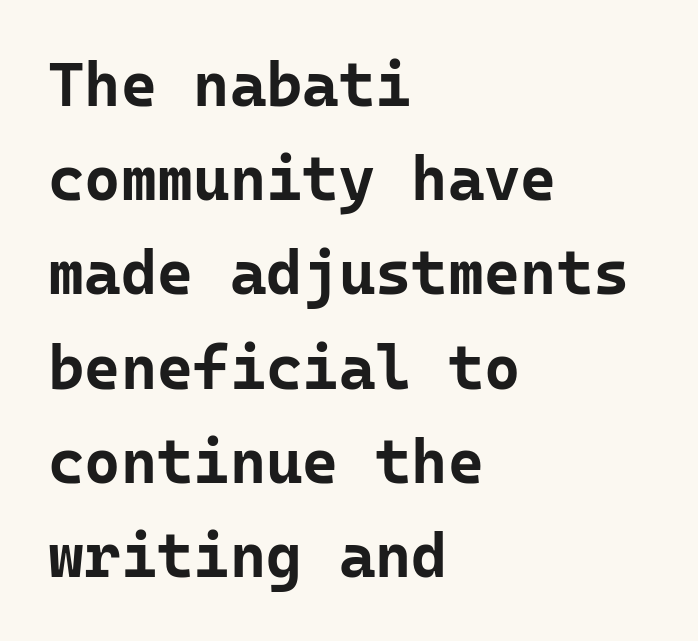
The image shows 62 px bold sans-serif type, upright, monospaced; set left-aligned, normal line spacing (1.52x), normal letter spacing, not underlined; low stroke contrast and a medium x-height.
